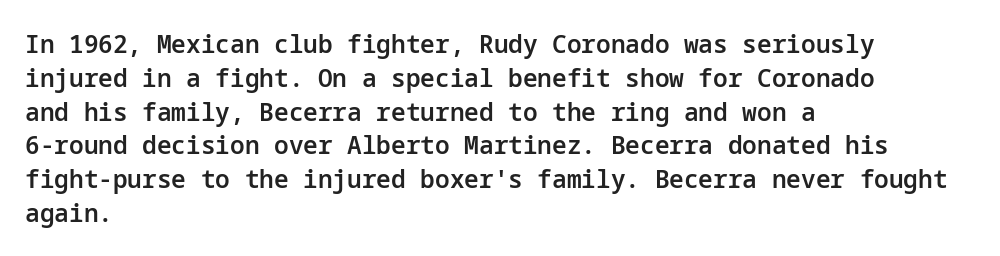
The image shows 26 px text type, upright; set left-aligned, normal line spacing (1.3x), normal letter spacing, not underlined.
